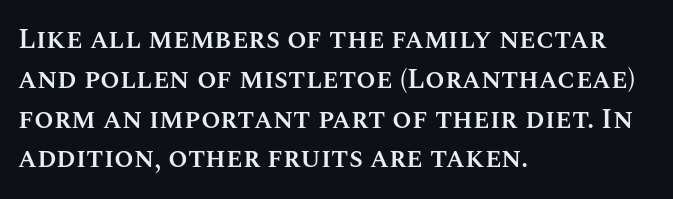
{"italic": "no", "bold": "semi", "weight": "semibold", "width": "normal", "stroke_contrast": "medium", "x_height": "large", "monospaced": "no", "underline": "no", "align": "left", "line_spacing": "normal", "line_spacing_ratio": 1.42, "letter_spacing": "normal", "letter_spacing_em": 0.0, "glyph_px": 28}
